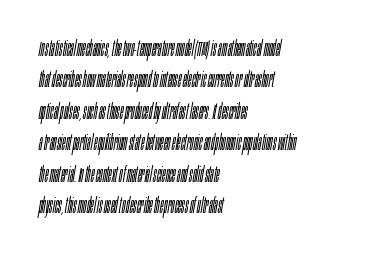
The image shows 21 px text type, italic (leaning right); set left-aligned, normal line spacing (1.5x), normal letter spacing, not underlined.
